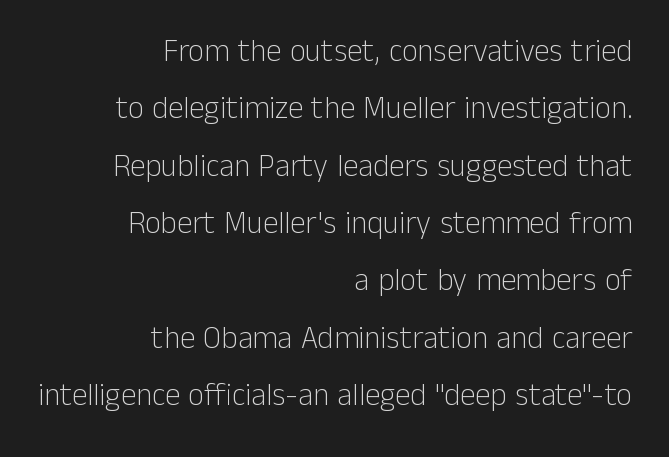
{"serif": "no", "italic": "no", "bold": "no", "weight": "light", "width": "normal", "stroke_contrast": "low", "x_height": "medium", "monospaced": "no", "underline": "no", "align": "right", "line_spacing_ratio": 1.85, "letter_spacing": "normal", "letter_spacing_em": 0.0, "glyph_px": 31}
